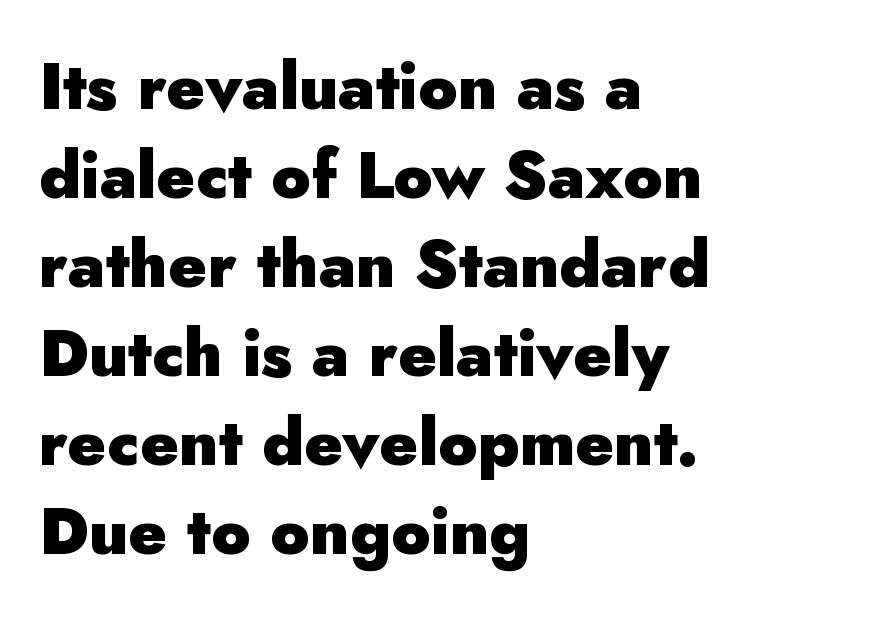
{"serif": "no", "italic": "no", "bold": "yes", "weight": "heavy", "width": "normal", "stroke_contrast": "low", "x_height": "small", "monospaced": "no", "underline": "no", "align": "left", "line_spacing": "normal", "line_spacing_ratio": 1.37, "letter_spacing": "normal", "letter_spacing_em": 0.0, "glyph_px": 65}
